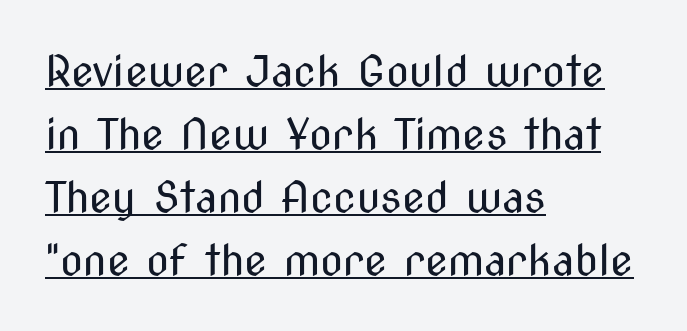
Q: Is the text bold? A: No.
Q: Is the text italic (slanted)? A: No, it is upright.
Q: Is the typeface a serif or a sans-serif typeface? A: Sans-serif.
Q: Is the text underlined? A: Yes.
Q: How is the paragraph aligned? A: Left-aligned.
Q: Is the spacing between letters normal or unusually wide? A: Normal.
Q: Is the spacing between lines tight, normal or loose? A: Normal.
Q: Width (condensed, normal, or wide)? A: Condensed.
Q: Stroke contrast? A: Medium.
Q: x-height? A: Medium.
Q: Monospaced? A: No.
